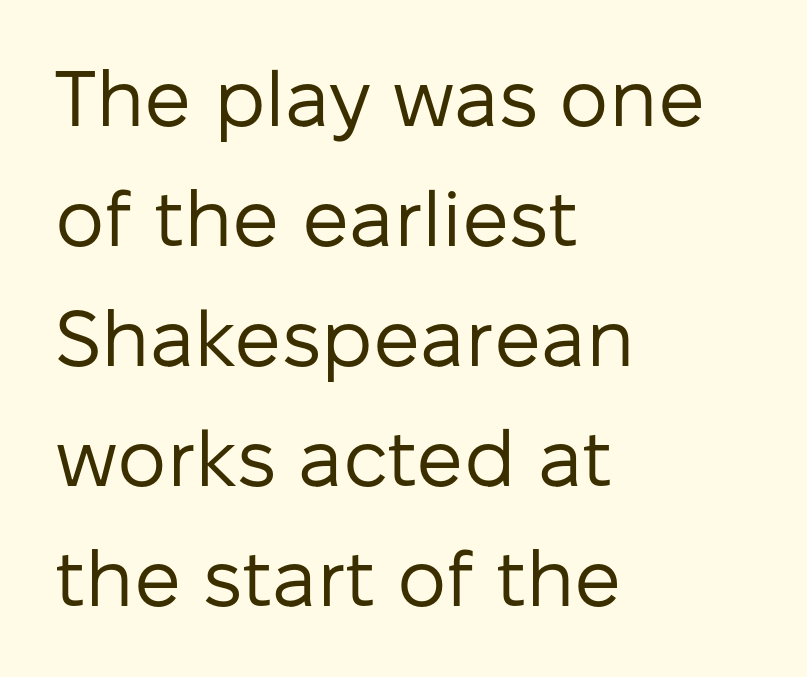
{"serif": "no", "italic": "no", "bold": "no", "weight": "regular", "width": "normal", "stroke_contrast": "low", "x_height": "medium", "monospaced": "no", "underline": "no", "align": "left", "line_spacing": "normal", "line_spacing_ratio": 1.54, "letter_spacing": "normal", "letter_spacing_em": 0.0, "glyph_px": 78}
